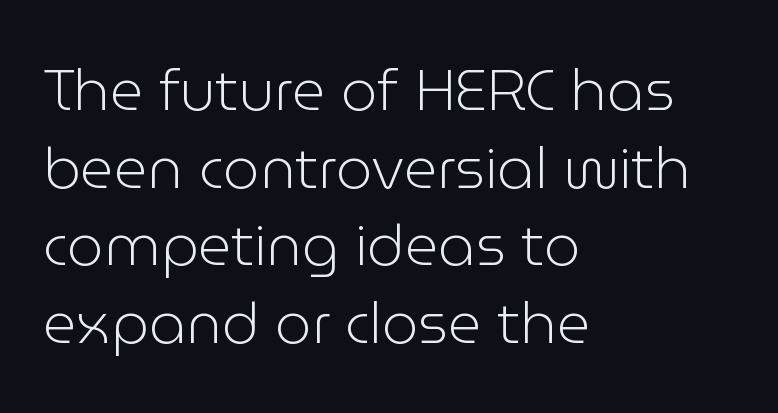
The image shows 58 px light sans-serif type, upright; set left-aligned, normal line spacing (1.34x), normal letter spacing, not underlined; low stroke contrast and a medium x-height.
